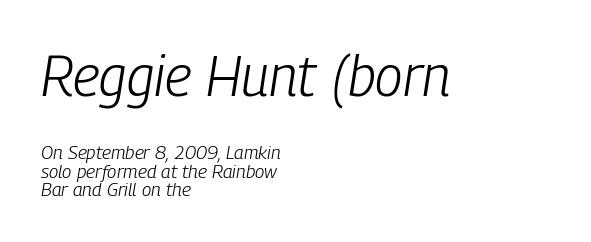
Nothing unusual about the tracking: characters are spaced as the font intends. You could barely slide anything between these rows. A typesetter would mark this as italic. A bare baseline throughout the passage. The lines are quadded left. Is the lower block the larger one? No — the upper block carries the bigger type.
